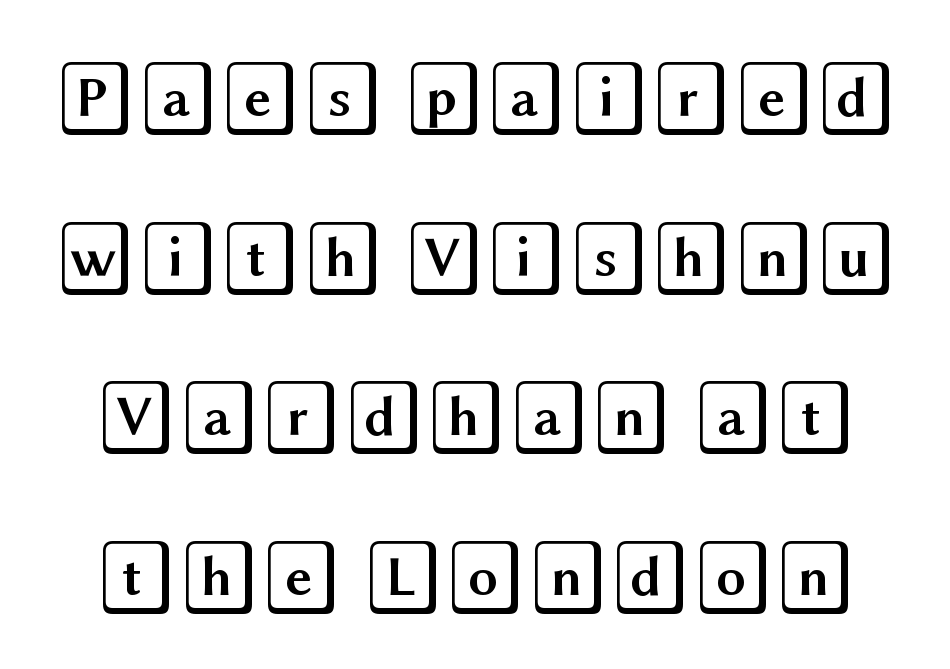
Words float on clear page, feet unadorned. Whoever set this chose breathing room over compactness in the vertical rhythm. Ordinary non-slanted type is in use. A typesetter would call this zero additional tracking.
